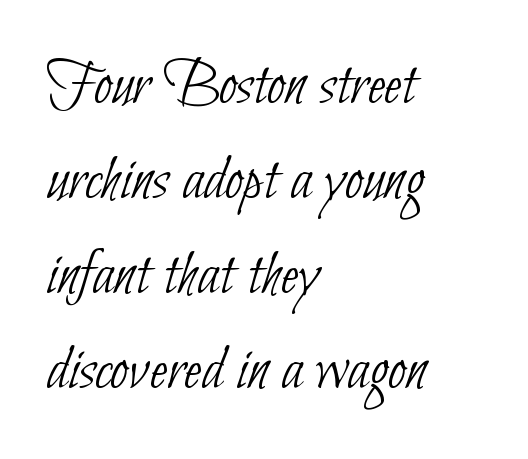
Q: Is the text bold? A: No.
Q: Is the typeface a serif or a sans-serif typeface? A: Sans-serif.
Q: Is the text underlined? A: No.
Q: How is the paragraph aligned? A: Left-aligned.
Q: Is the spacing between letters normal or unusually wide? A: Normal.
Q: Is the spacing between lines tight, normal or loose? A: Normal.
Q: Width (condensed, normal, or wide)? A: Condensed.
Q: Stroke contrast? A: Low.
Q: x-height? A: Small.
Q: Monospaced? A: No.
